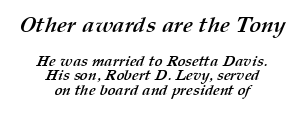
The image shows 22 px bold type; set centered, tight line spacing (0.97x), normal letter spacing, not underlined; the first (top) block is 1.47x larger.
